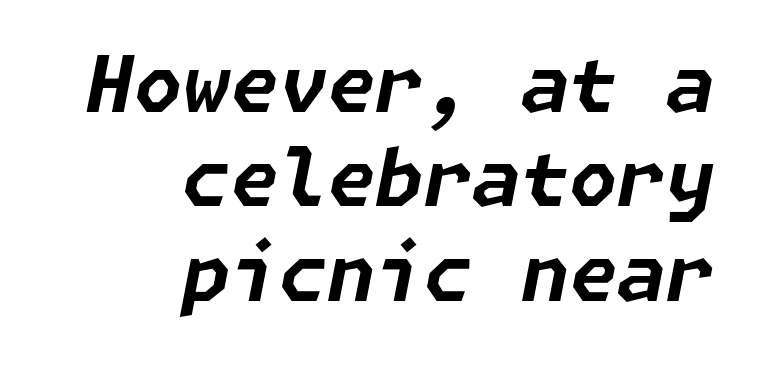
The image shows 78 px bold type, italic (leaning right); set right-aligned, line spacing 1.21x, normal letter spacing, not underlined; low stroke contrast and a medium x-height.
